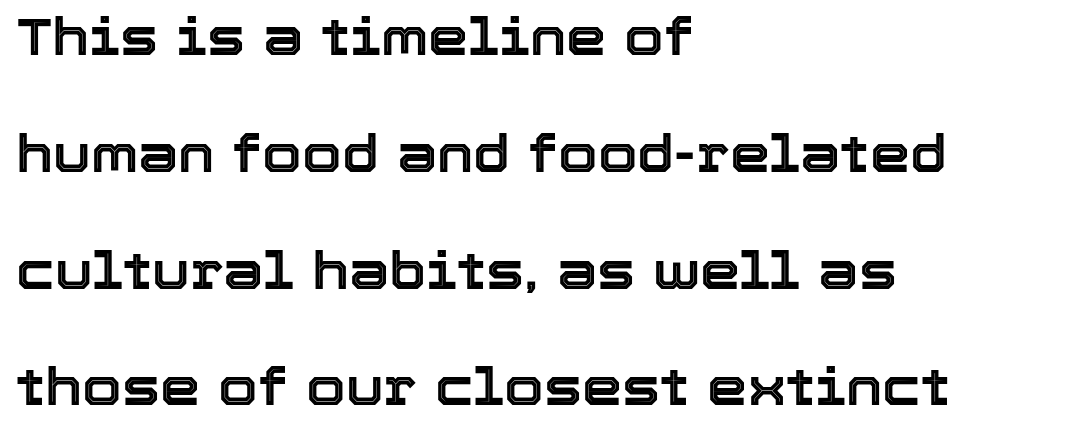
Q: Is the text italic (slanted)? A: No, it is upright.
Q: Is the text underlined? A: No.
Q: How is the paragraph aligned? A: Left-aligned.
Q: Is the spacing between letters normal or unusually wide? A: Normal.
Q: Is the spacing between lines tight, normal or loose? A: Loose.
Q: Width (condensed, normal, or wide)? A: Normal.
Q: x-height? A: Medium.
Q: Monospaced? A: No.
